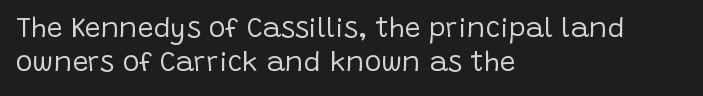
{"serif": "no", "italic": "no", "bold": "no", "weight": "regular", "width": "normal", "stroke_contrast": "low", "x_height": "large", "monospaced": "no", "underline": "no", "align": "left", "line_spacing_ratio": 1.22, "letter_spacing": "normal", "letter_spacing_em": 0.0, "glyph_px": 28}
